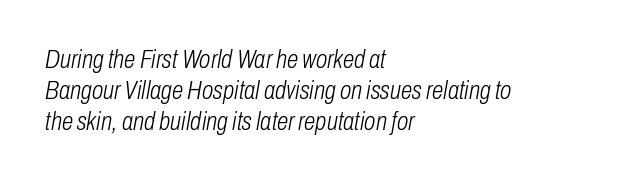
The image shows 26 px text type, italic (leaning right); set left-aligned, line spacing 1.2x, normal letter spacing, not underlined.
